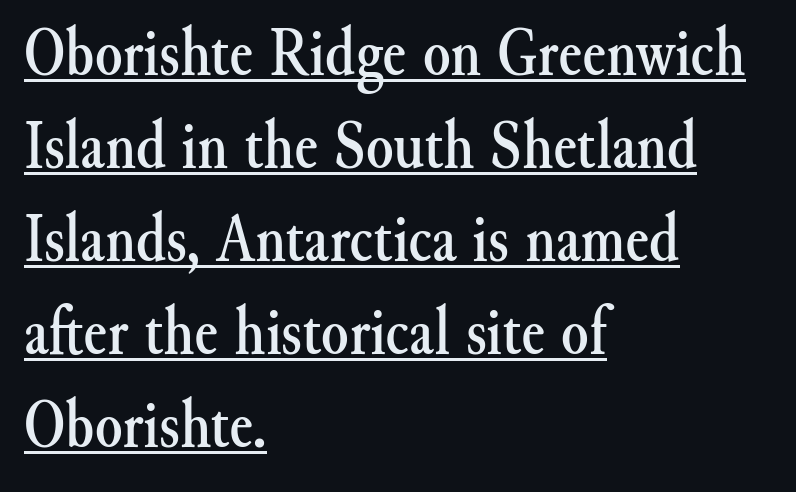
{"serif": "yes", "italic": "no", "width": "normal", "stroke_contrast": "medium", "x_height": "small", "monospaced": "no", "underline": "yes", "align": "left", "line_spacing": "normal", "line_spacing_ratio": 1.33, "letter_spacing": "normal", "letter_spacing_em": 0.0, "glyph_px": 70}
